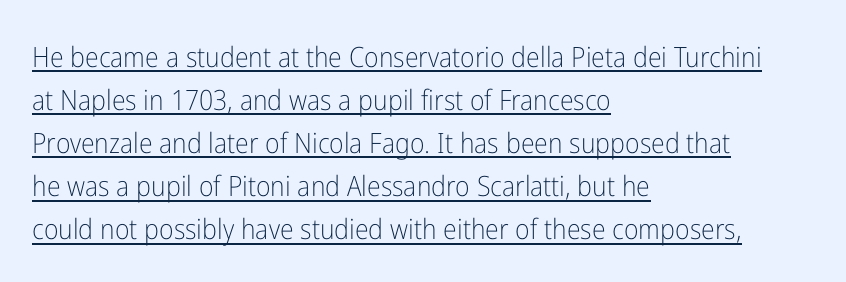
The image shows 28 px light, condensed sans-serif type, upright; set left-aligned, normal line spacing (1.54x), normal letter spacing, underlined; low stroke contrast and a medium x-height.
